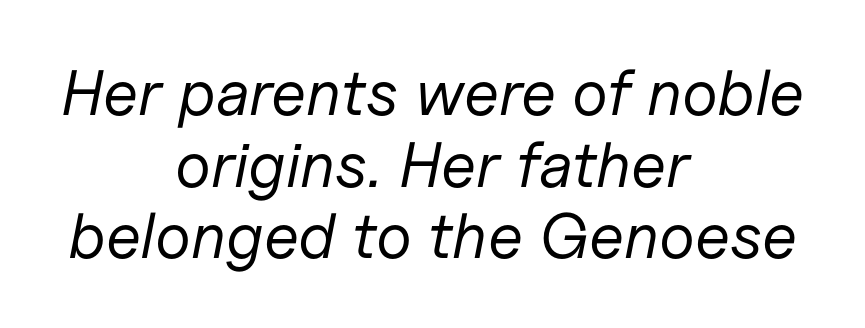
Q: Is the text bold? A: No.
Q: Is the text italic (slanted)? A: Yes, it leans right by about 11 degrees.
Q: Is the text underlined? A: No.
Q: How is the paragraph aligned? A: Centered.
Q: Is the spacing between letters normal or unusually wide? A: Normal.
Q: Is the spacing between lines tight, normal or loose? A: Tight.
Q: Width (condensed, normal, or wide)? A: Normal.
Q: Stroke contrast? A: Low.
Q: x-height? A: Medium.
Q: Monospaced? A: No.
